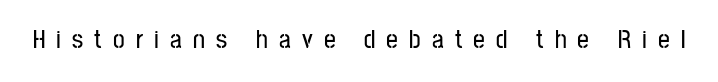
The image shows 26 px text type, upright; set unusually wide letter spacing (+0.43 em), not underlined.
